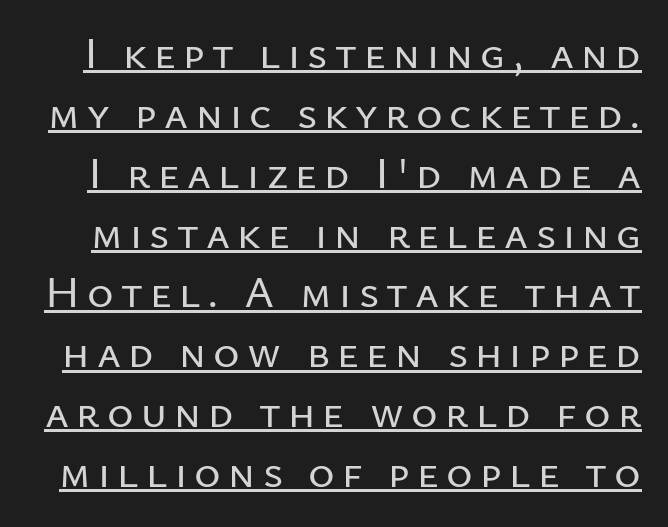
{"serif": "no", "italic": "no", "width": "normal", "stroke_contrast": "low", "x_height": "medium", "monospaced": "no", "underline": "yes", "line_spacing": "normal", "line_spacing_ratio": 1.33, "glyph_px": 45}
